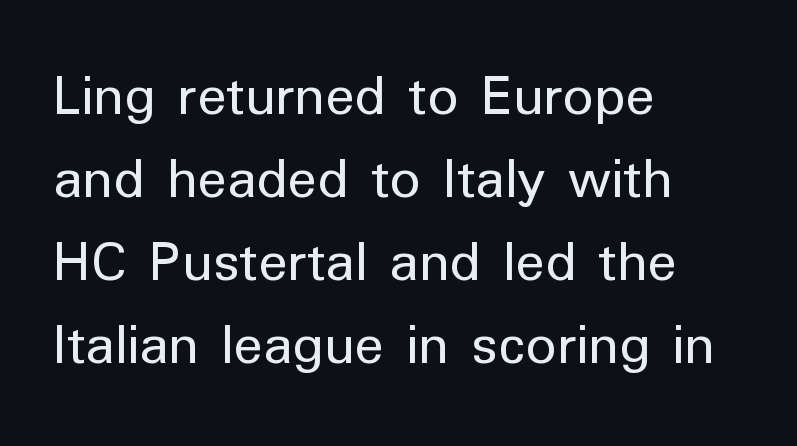
The passage shown has conventional tracking throughout. Vertical spacing — default. The axis of the letterforms is exactly vertical. Quick note: underline off. These lines are composed in type without serifs. The rag falls on the right side of this text block.
